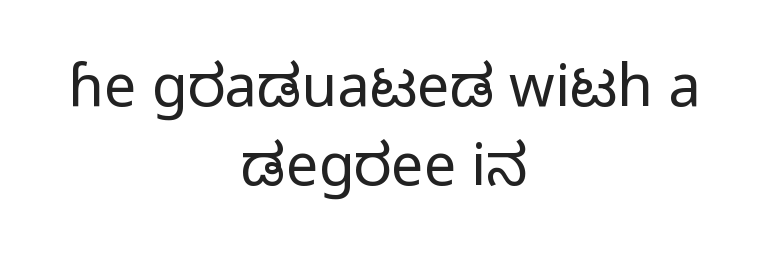
The designer went with a sans here, leaving each stem footless. Neither beginnings nor endings align; midpoints do. Each stroke keeps to a modest, everyday thickness or less. This rendering leaves character spacing at its baseline value. Rendered with straight, roman letterforms. Each letter keeps its own natural width here, so spacing adapts to shape.
